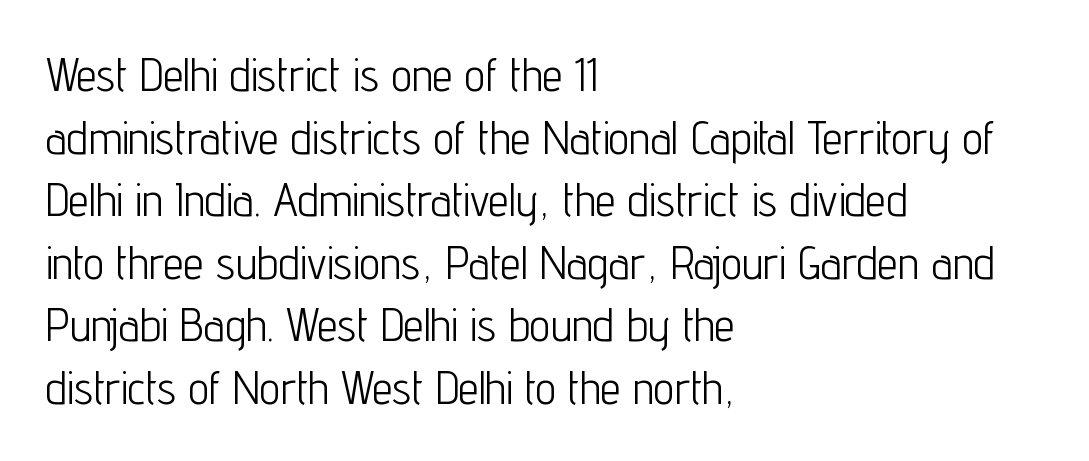
{"serif": "no", "italic": "no", "bold": "no", "weight": "light", "width": "condensed", "stroke_contrast": "low", "x_height": "medium", "monospaced": "no", "underline": "no", "align": "left", "line_spacing": "normal", "line_spacing_ratio": 1.36, "letter_spacing": "normal", "letter_spacing_em": 0.0, "glyph_px": 46}
